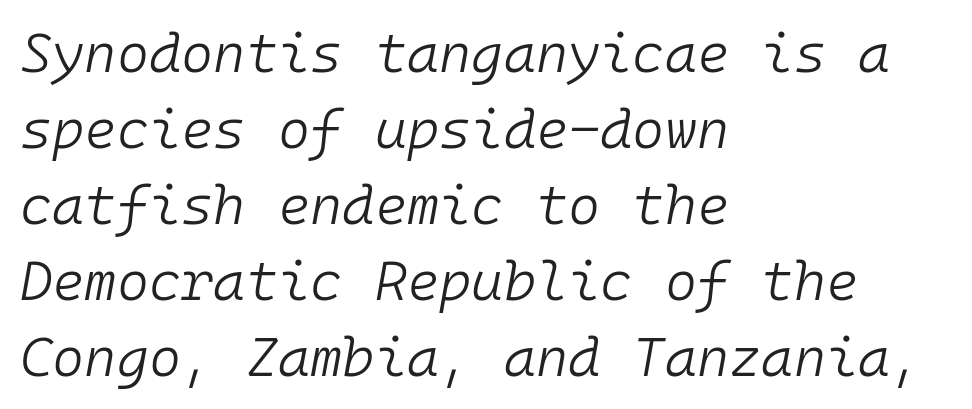
The image shows 55 px light type, italic (leaning right), monospaced; set left-aligned, normal line spacing (1.38x), normal letter spacing, not underlined; low stroke contrast and a medium x-height.
